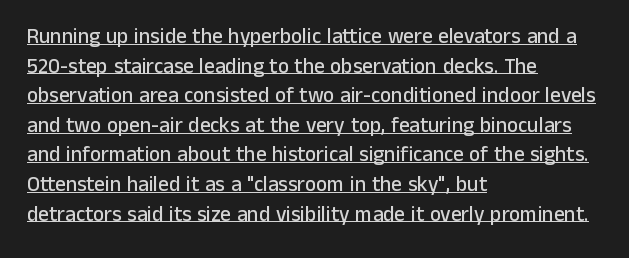
Q: Is the text italic (slanted)? A: No, it is upright.
Q: Is the text underlined? A: Yes.
Q: How is the paragraph aligned? A: Left-aligned.
Q: Is the spacing between letters normal or unusually wide? A: Normal.
Q: Is the spacing between lines tight, normal or loose? A: Normal.
